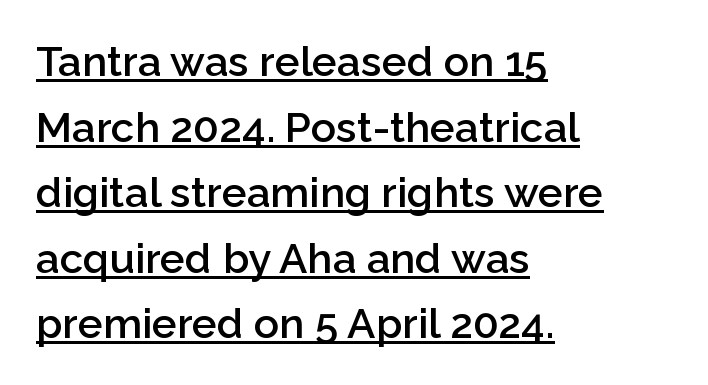
{"serif": "no", "italic": "no", "bold": "semi", "weight": "semibold", "width": "normal", "stroke_contrast": "low", "x_height": "medium", "monospaced": "no", "underline": "yes", "align": "left", "line_spacing": "normal", "line_spacing_ratio": 1.56, "letter_spacing": "normal", "letter_spacing_em": 0.0, "glyph_px": 42}
